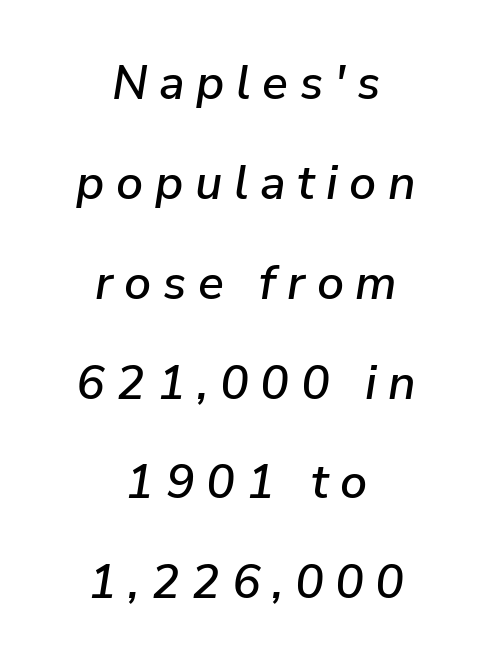
Q: Is the text italic (slanted)? A: Yes, it leans right by about 9 degrees.
Q: Is the text underlined? A: No.
Q: How is the paragraph aligned? A: Centered.
Q: Is the spacing between letters normal or unusually wide? A: Unusually wide.
Q: Is the spacing between lines tight, normal or loose? A: Loose.
Q: Width (condensed, normal, or wide)? A: Normal.
Q: Stroke contrast? A: Low.
Q: x-height? A: Medium.
Q: Monospaced? A: No.
